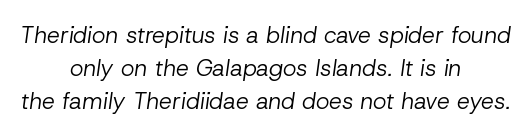
Q: Is the text bold? A: No.
Q: Is the text italic (slanted)? A: Yes, it leans right by about 8 degrees.
Q: Is the text underlined? A: No.
Q: How is the paragraph aligned? A: Centered.
Q: Is the spacing between letters normal or unusually wide? A: Normal.
Q: Is the spacing between lines tight, normal or loose? A: Normal.
